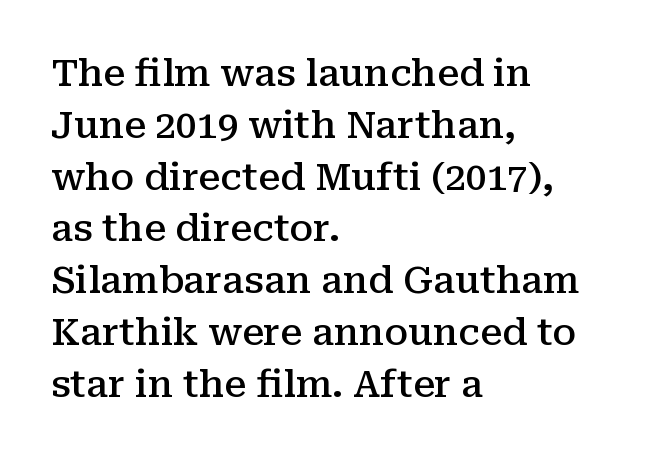
Q: Is the text bold? A: Semi-bold.
Q: Is the text italic (slanted)? A: No, it is upright.
Q: Is the typeface a serif or a sans-serif typeface? A: Serif.
Q: Is the text underlined? A: No.
Q: How is the paragraph aligned? A: Left-aligned.
Q: Is the spacing between letters normal or unusually wide? A: Normal.
Q: Is the spacing between lines tight, normal or loose? A: Normal.
Q: Width (condensed, normal, or wide)? A: Normal.
Q: Stroke contrast? A: Medium.
Q: x-height? A: Medium.
Q: Monospaced? A: No.
